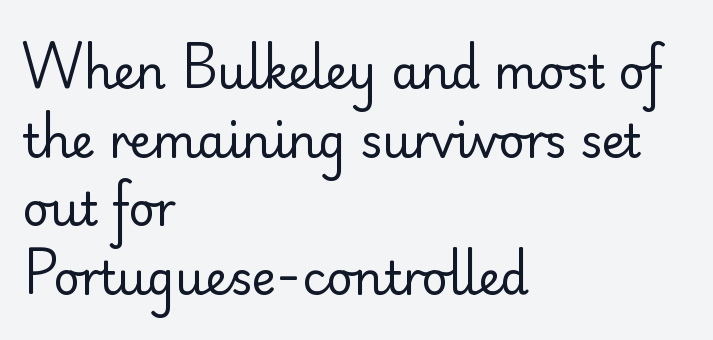
Does the leading feel generous? No, just average. Is this a fixed-width face? No — the glyphs have proportional, varying widths. Look at the tracking — it's just the regular setting, nothing added. Descenders are the only things crossing below the line.
